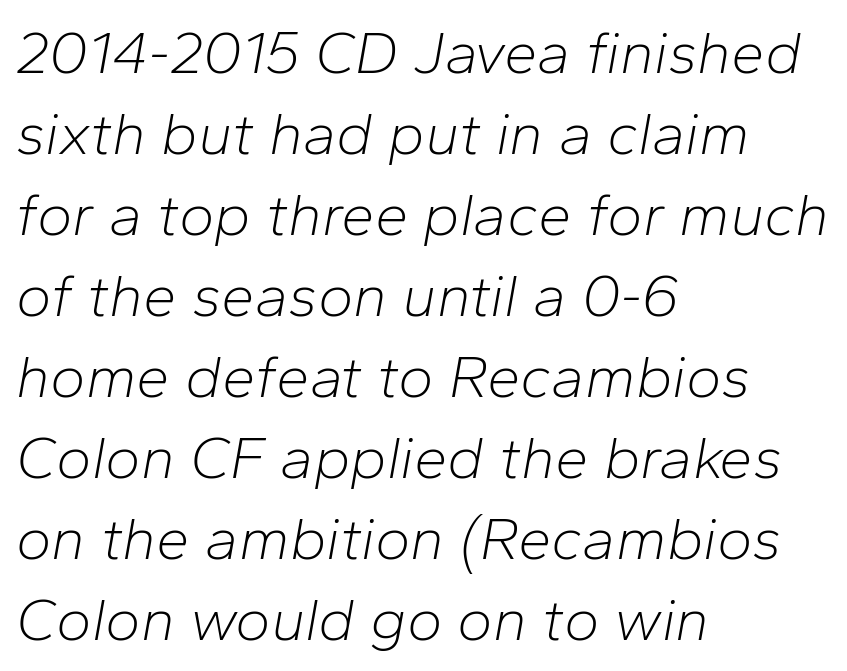
Q: Is the text bold? A: No.
Q: Is the text italic (slanted)? A: Yes, it leans right by about 10 degrees.
Q: Is the text underlined? A: No.
Q: How is the paragraph aligned? A: Left-aligned.
Q: Is the spacing between letters normal or unusually wide? A: Normal.
Q: Is the spacing between lines tight, normal or loose? A: Normal.
Q: Width (condensed, normal, or wide)? A: Normal.
Q: Stroke contrast? A: Low.
Q: x-height? A: Medium.
Q: Monospaced? A: No.
